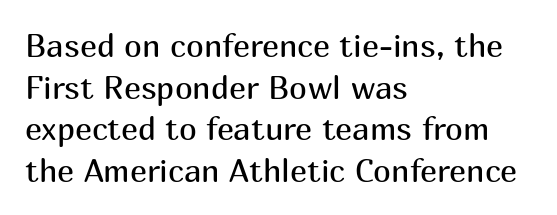
Honestly, there is no underline to notice here at all. Classification — sans serif. This is not heavy type; no bold has been used. Compared with typical paragraphs, the rows here are spaced about the same. The axis of the letterforms is exactly vertical. Leftover space on each line is placed entirely after the last word.
